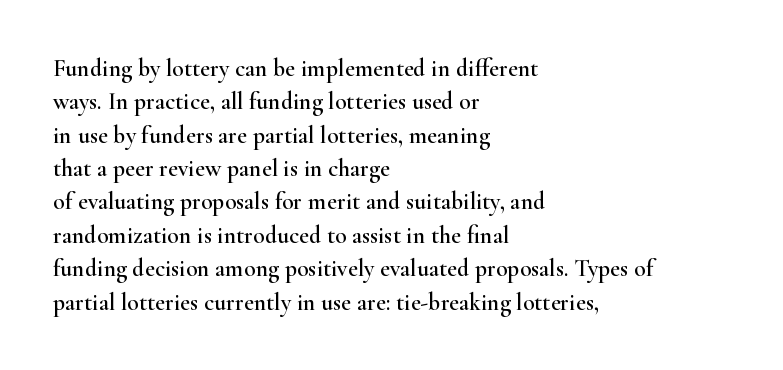
Style check: upright. Bare-footed words on every line. The passage shown has conventional tracking throughout. If you measured baseline to baseline, you'd find a middling distance. A student would call this left alignment; a typographer would say flush left, rag right.
